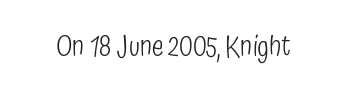
Note: no serifs on the glyphs. You can tell it's not italic because the verticals are truly vertical. On a weight scale, this lands at 450 or below. Rule under the text: the space is simply empty. Is this a fixed-width face? No — the glyphs have proportional, varying widths.
